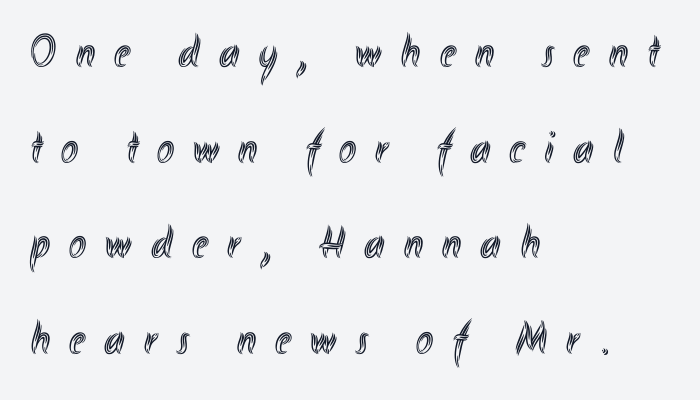
The image shows 46 px condensed type; set left-aligned, loose line spacing (2.08x), unusually wide letter spacing (+0.42 em), not underlined; a small x-height.
